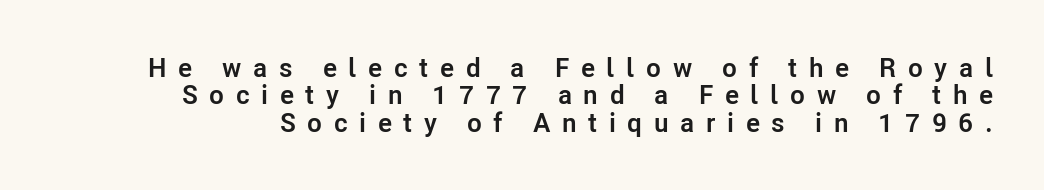
Here the glyphs are tracked loosely, breaking word shapes into spaced letters. This rendering features lettering with no underline. Is there much room between lines? No — they nearly touch. Every letter is thick-stroked: bold, no question. Characters remain perfectly vertical along every line.
